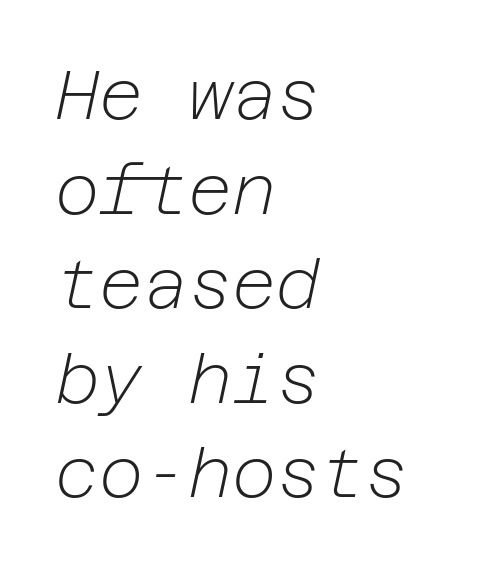
{"italic": "yes", "lean": "right", "slant_degrees": 12, "bold": "no", "weight": "light", "width": "normal", "stroke_contrast": "low", "x_height": "medium", "underline": "no", "align": "left", "line_spacing": "normal", "line_spacing_ratio": 1.39, "letter_spacing": "normal", "letter_spacing_em": 0.0, "glyph_px": 68}
